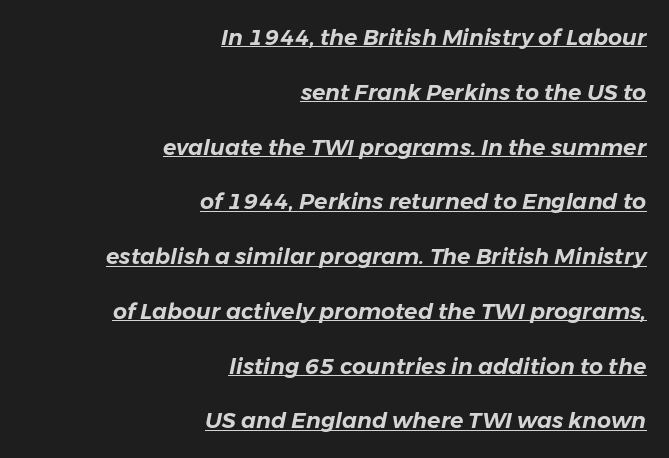
If you drew a ruler down the right edge, every line would touch it. Observe the ordinary spacing: letters are neighbours, not strangers. What's the leading like? Stretched, with rows far apart. The passage shown leans; its letterforms are oblique.
